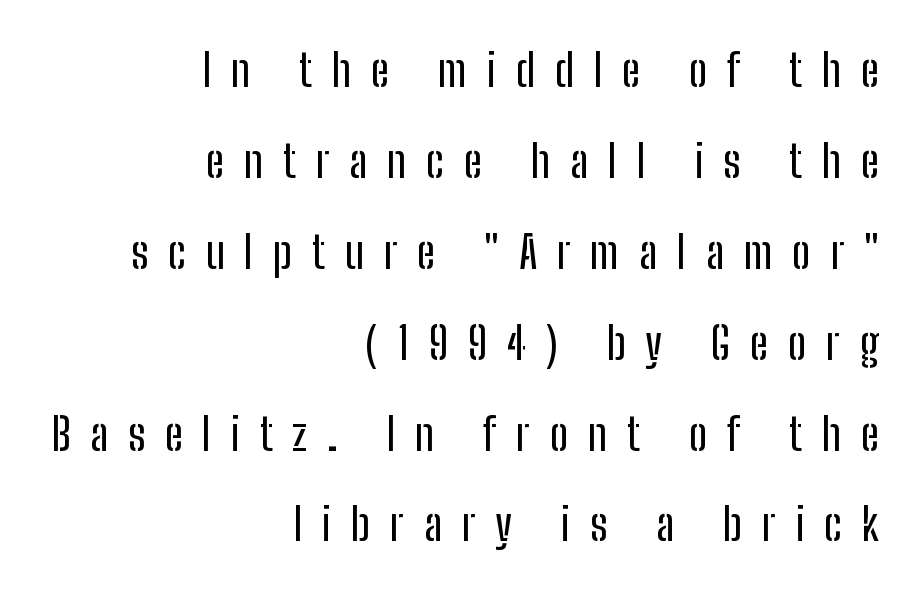
Every row of glyphs terminates at an identical x-position on the right. The strip under each line holds only bare page. Serif or sans? Sans — the stroke terminals are bare. The axis of the letterforms is exactly vertical.
